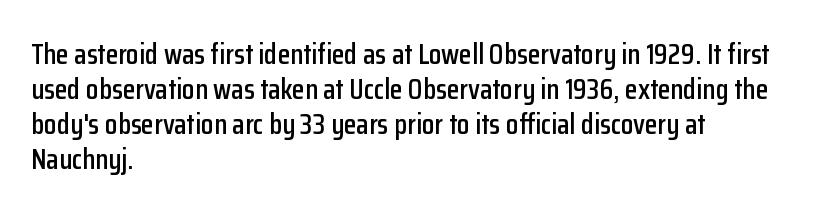
Q: Is the text italic (slanted)? A: No, it is upright.
Q: Is the typeface a serif or a sans-serif typeface? A: Sans-serif.
Q: Is the text underlined? A: No.
Q: How is the paragraph aligned? A: Left-aligned.
Q: Is the spacing between letters normal or unusually wide? A: Normal.
Q: Width (condensed, normal, or wide)? A: Condensed.
Q: Stroke contrast? A: Low.
Q: x-height? A: Medium.
Q: Monospaced? A: No.
